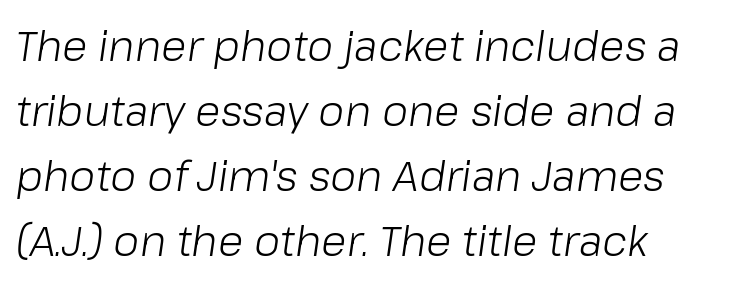
Q: Is the text bold? A: No.
Q: Is the text italic (slanted)? A: Yes, it leans right by about 8 degrees.
Q: Is the text underlined? A: No.
Q: How is the paragraph aligned? A: Left-aligned.
Q: Is the spacing between letters normal or unusually wide? A: Normal.
Q: Is the spacing between lines tight, normal or loose? A: Normal.
Q: Width (condensed, normal, or wide)? A: Normal.
Q: Stroke contrast? A: Low.
Q: x-height? A: Medium.
Q: Monospaced? A: No.
